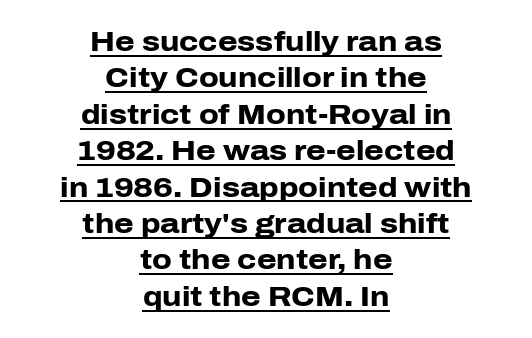
Stroke thickness is high; the sample reads as a true bold. Looks like regular typesetting: each glyph gets only the width it needs. Has an underline been added? It has. Normally led — the rows are evenly, conventionally spaced.
